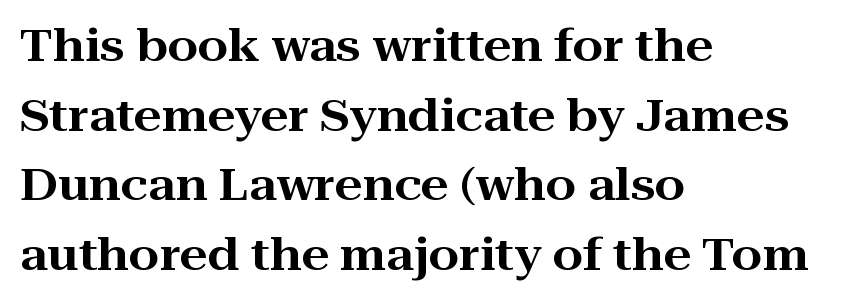
This rendering leaves character spacing at its baseline value. The lines are quadded left. Rows of type keep a routine distance in the vertical direction. This is serif lettering, the kind often seen in printed books. You can tell it's not italic because the verticals are truly vertical.
